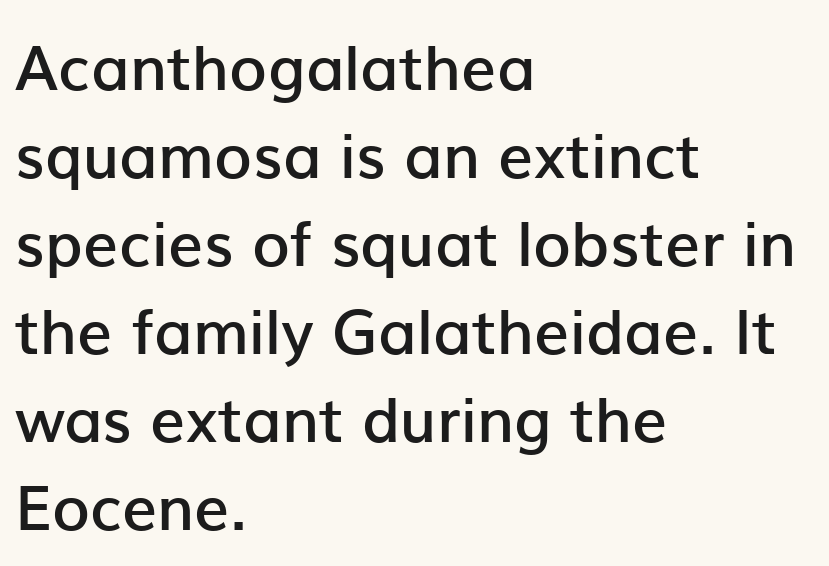
{"serif": "no", "italic": "no", "bold": "semi", "weight": "semibold", "width": "normal", "stroke_contrast": "low", "x_height": "medium", "monospaced": "no", "underline": "no", "align": "left", "line_spacing": "normal", "line_spacing_ratio": 1.42, "letter_spacing": "normal", "letter_spacing_em": 0.0, "glyph_px": 62}
